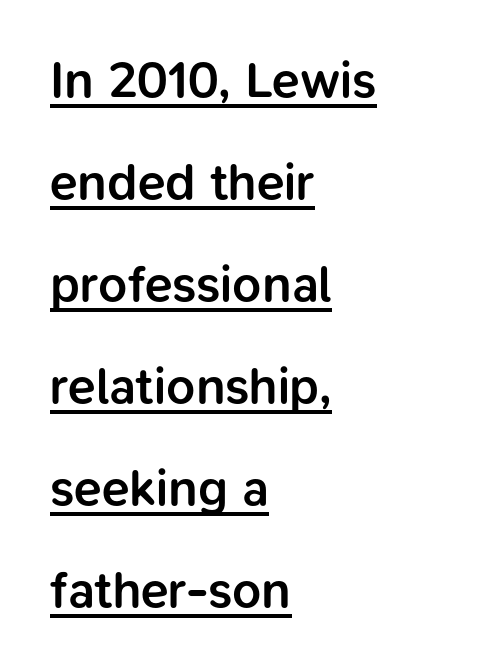
The image shows 51 px semibold sans-serif type, upright; set left-aligned, loose line spacing (2.0x), normal letter spacing, underlined; low stroke contrast and a medium x-height.
